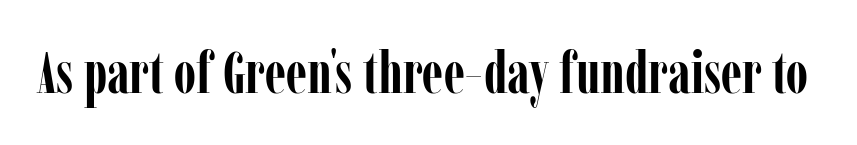
{"serif": "yes", "italic": "no", "bold": "yes", "weight": "semibold", "width": "condensed", "stroke_contrast": "low", "x_height": "medium", "monospaced": "no", "underline": "no", "letter_spacing": "normal", "letter_spacing_em": 0.0, "glyph_px": 58}
